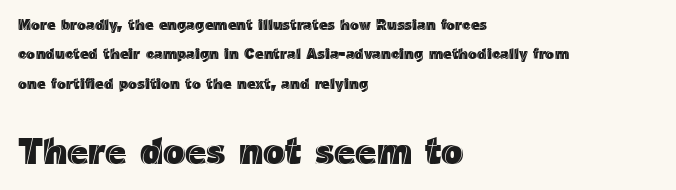
The image shows 37 px text type, upright; set left-aligned, loose line spacing (1.96x), normal letter spacing, not underlined; the second (bottom) block is 2.47x larger; a medium x-height.
